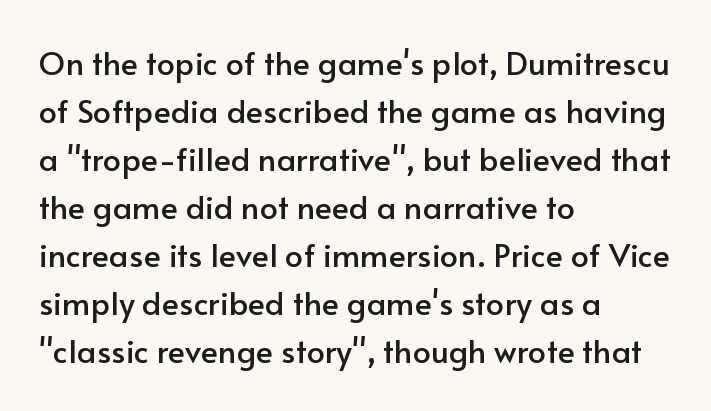
Classification — sans serif. The text block is weighted toward the left margin, trailing off unevenly rightward. Honestly, the letter spacing is just normal — you wouldn't notice it. Summary of vertical rhythm: regular, with standard interline spacing. The face used here is proportionally spaced, like ordinary book or web type.
